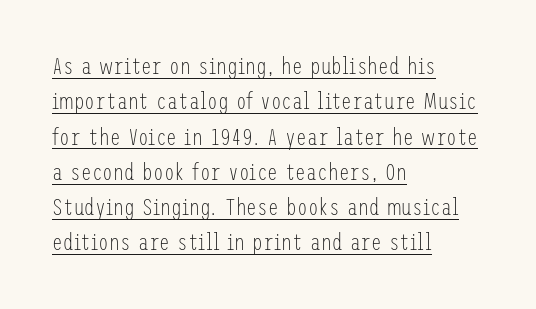
Does extra space separate the letters? No, they use regular spacing. The face used here appears with an underline applied. A typesetter would call this leading conventional body-copy spacing. This is the regular roman posture of the typeface.
